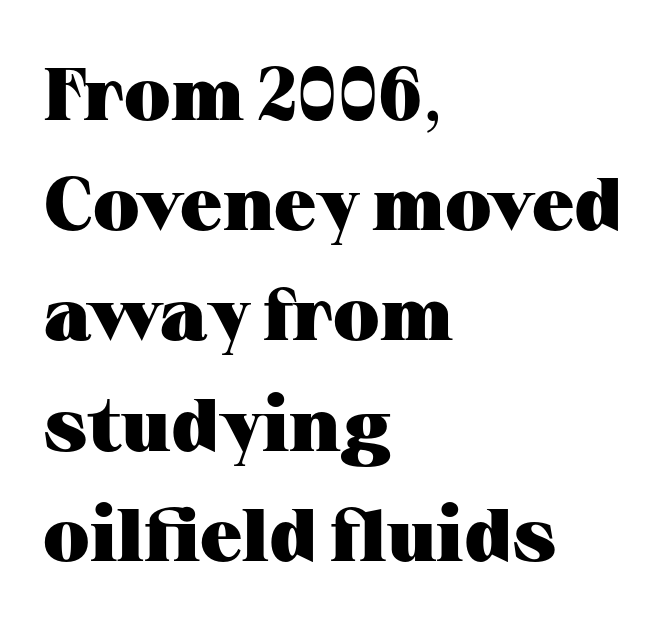
What kind of face is this? One with serifs. Line beginnings align vertically; line endings do not. You could call the tracking neutral — neither tight nor loose. The font is running at its bold setting. Ordinary non-slanted type is in use. The rendering uses a moderate line-height, typical for paragraphs.
